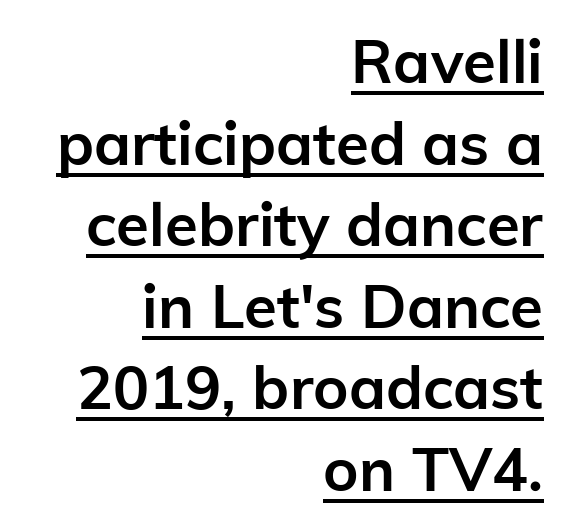
Does a line run under the words? Yes, clearly. In terms of weight, the rendering is a true, heavy bold. Leading: standard. These lines stack with their right ends in a neat column. Character widths vary here, with narrow letters taking less room than wide ones. There is no visible air inserted between adjacent glyphs.
